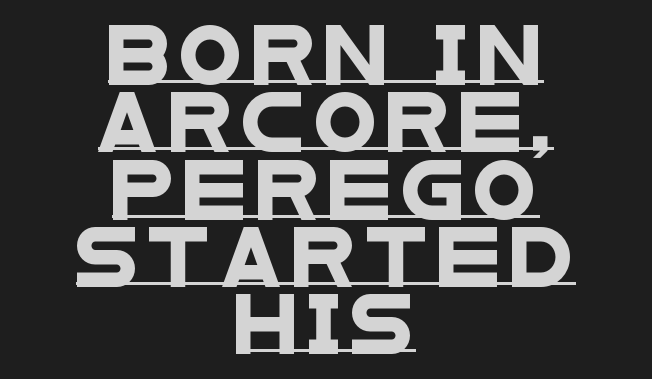
{"serif": "no", "width": "wide", "stroke_contrast": "low", "x_height": "large", "monospaced": "no", "underline": "yes", "align": "center", "line_spacing_ratio": 1.16, "glyph_px": 58}
